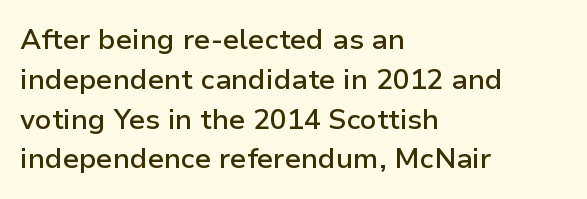
The image shows 28 px semibold sans-serif type, upright; set left-aligned, normal line spacing (1.42x), normal letter spacing, not underlined; low stroke contrast and a medium x-height.
